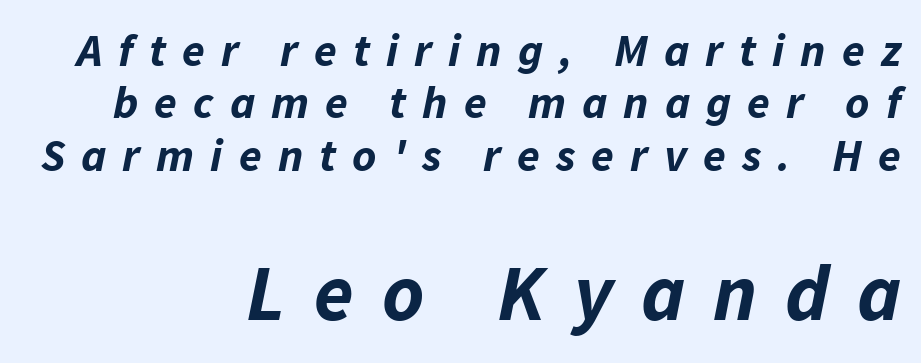
The rendering uses natural spacing where letterforms have individual widths. Short note: letters widely spaced. Each glyph is drawn with heavy, bold strokes. Words float on clear page, feet unadorned. Short and long lines alike share a common ending point at right.
